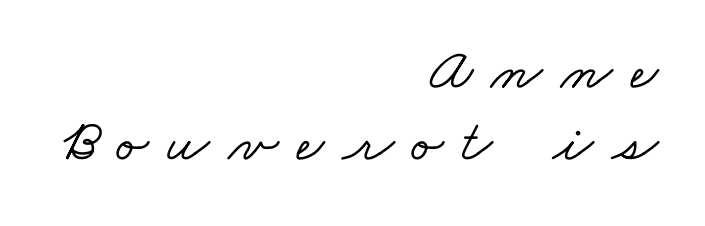
Q: Is the typeface a serif or a sans-serif typeface? A: Serif.
Q: Is the text underlined? A: No.
Q: How is the paragraph aligned? A: Right-aligned.
Q: Is the spacing between letters normal or unusually wide? A: Unusually wide.
Q: Width (condensed, normal, or wide)? A: Wide.
Q: Stroke contrast? A: Low.
Q: x-height? A: Small.
Q: Monospaced? A: No.
